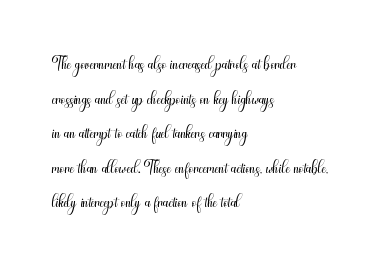
{"bold": "no", "underline": "no", "align": "left", "line_spacing": "normal", "line_spacing_ratio": 1.33, "letter_spacing": "normal", "letter_spacing_em": 0.0, "glyph_px": 26}
